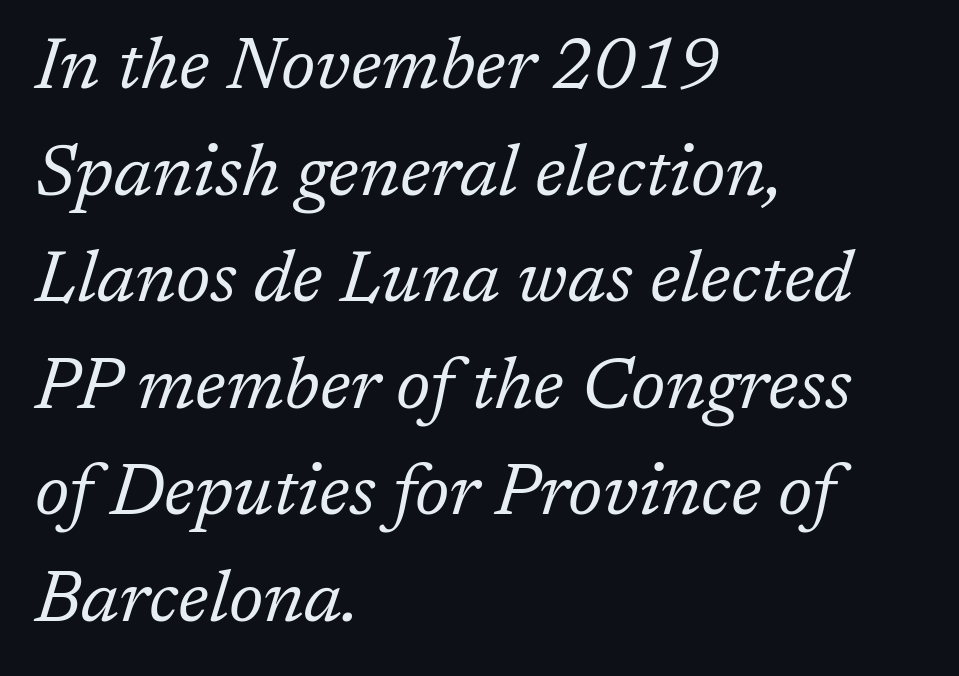
{"serif": "yes", "italic": "yes", "lean": "right", "slant_degrees": 17, "bold": "no", "weight": "regular", "width": "normal", "stroke_contrast": "low", "x_height": "medium", "monospaced": "no", "underline": "no", "align": "left", "line_spacing": "normal", "line_spacing_ratio": 1.48, "letter_spacing": "normal", "letter_spacing_em": 0.0, "glyph_px": 72}
